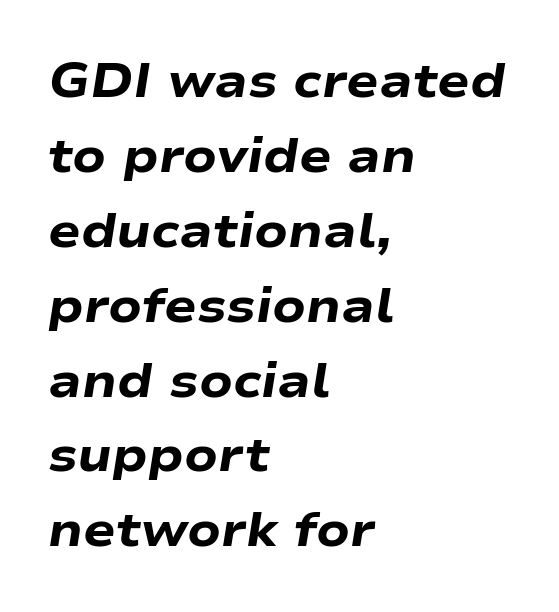
Q: Is the text bold? A: Yes.
Q: Is the text italic (slanted)? A: Yes, it leans right by about 9 degrees.
Q: Is the text underlined? A: No.
Q: How is the paragraph aligned? A: Left-aligned.
Q: Is the spacing between letters normal or unusually wide? A: Normal.
Q: Is the spacing between lines tight, normal or loose? A: Normal.
Q: Width (condensed, normal, or wide)? A: Wide.
Q: Stroke contrast? A: Low.
Q: x-height? A: Medium.
Q: Monospaced? A: No.
